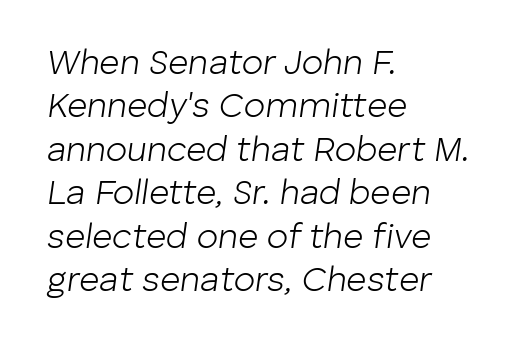
The image shows 35 px light type, italic (leaning right); set left-aligned, line spacing 1.24x, normal letter spacing, not underlined; low stroke contrast and a medium x-height.
